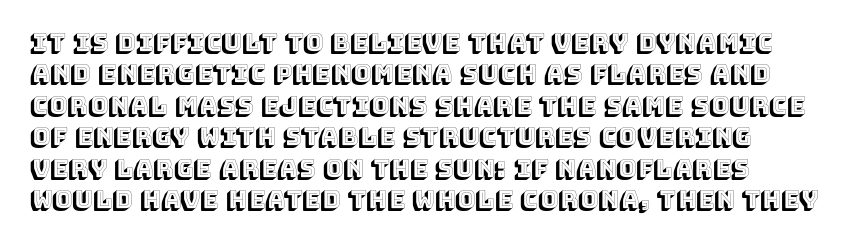
Q: Is the text italic (slanted)? A: No, it is upright.
Q: Is the text underlined? A: No.
Q: How is the paragraph aligned? A: Left-aligned.
Q: Is the spacing between letters normal or unusually wide? A: Normal.
Q: Is the spacing between lines tight, normal or loose? A: Normal.
